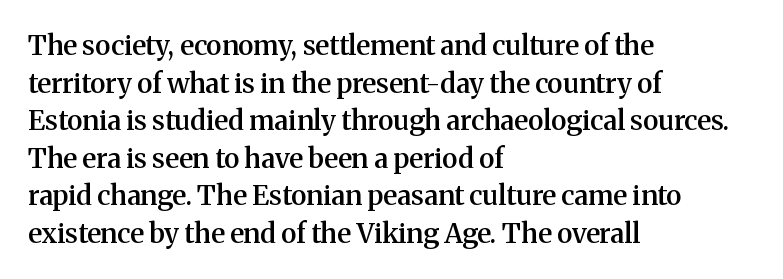
If you drew a ruler down the left edge, every line would touch it. Does the leading feel generous? No, just average. The gap between lines stays unmarked. This is the in-between weight designers call semibold or demi. These lines keep a tight, regular rhythm from letter to letter. This is roman type, the default non-slanted kind.
